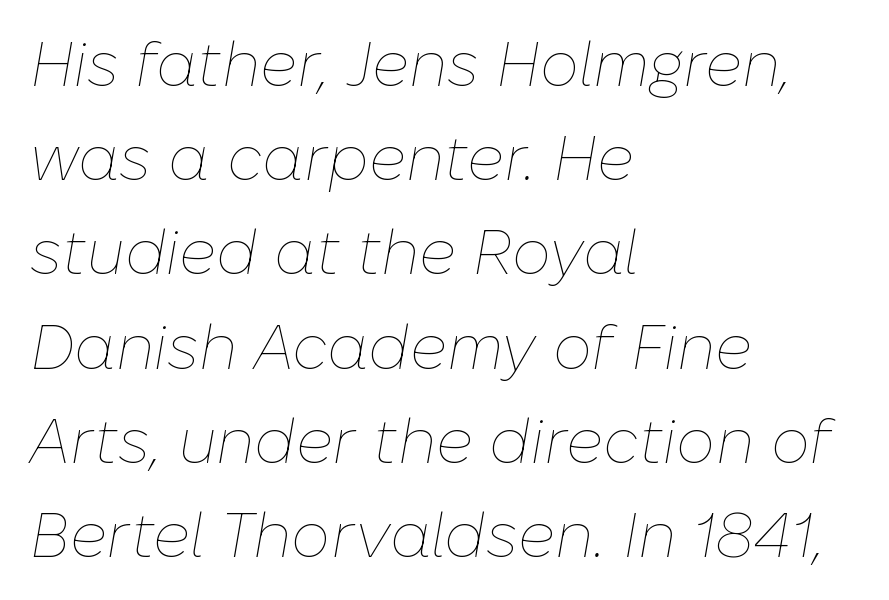
Glyph-to-glyph distance matches everyday printed text. If you drew a ruler down the left edge, every line would touch it. You could not count columns in this text — the font is proportionally spaced. Vertical spacing — default.
